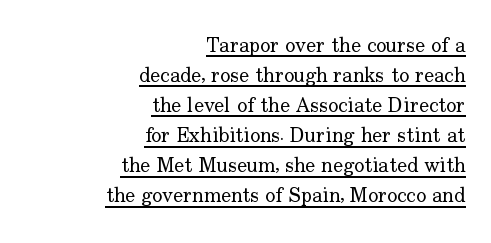
The image shows 21 px text type, upright; set right-aligned, normal line spacing (1.43x), normal letter spacing, underlined.
